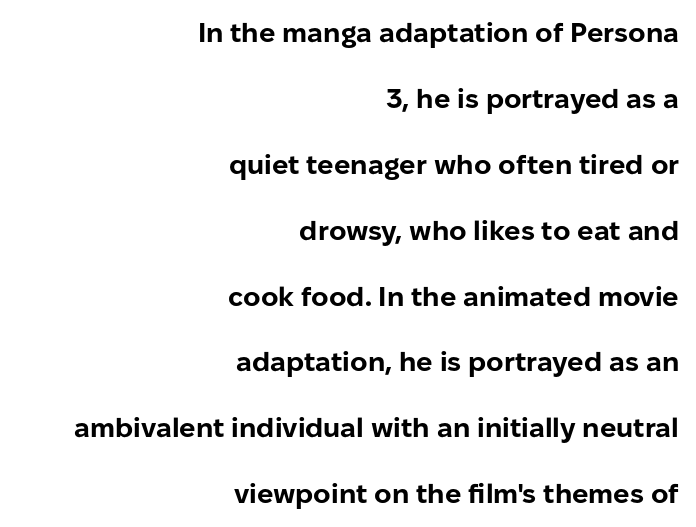
A student would call this right alignment; a typographer would say flush right, rag left. Notice how the stems are strictly vertical — no italics here. Underline: absent. Students, this is bold: see how much ink each stroke carries. Letter spacing: default. Loosely led — the rows are spread out.
